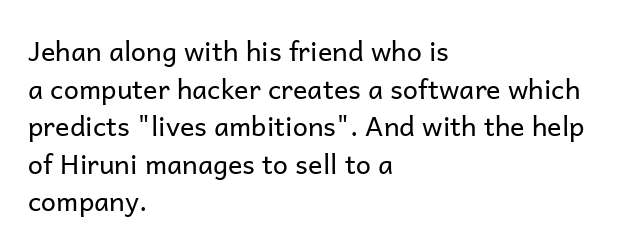
{"italic": "no", "bold": "no", "underline": "no", "align": "left", "line_spacing": "normal", "line_spacing_ratio": 1.39, "letter_spacing": "normal", "letter_spacing_em": 0.0, "glyph_px": 27}
